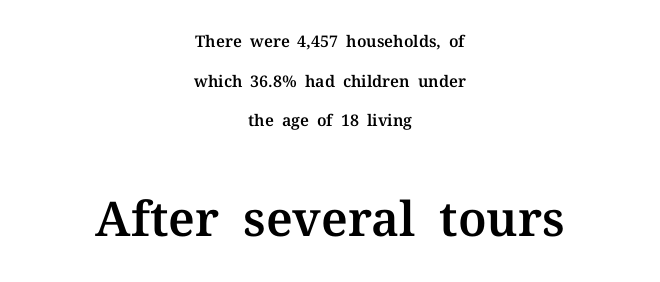
The image shows 48 px serif type, upright; set centered, loose line spacing (2.47x), normal letter spacing, not underlined; the second (bottom) block is 3.0x larger; medium stroke contrast and a medium x-height.
